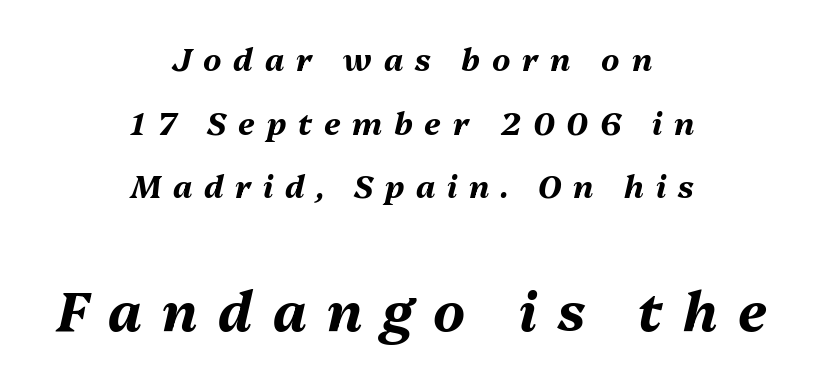
Q: Is the text bold? A: Yes.
Q: Is the text italic (slanted)? A: Yes, it leans right by about 13 degrees.
Q: Is the text underlined? A: No.
Q: How is the paragraph aligned? A: Centered.
Q: Is the spacing between letters normal or unusually wide? A: Unusually wide.
Q: Is the spacing between lines tight, normal or loose? A: Loose.
Q: Which block of text is set in a larger size, the first (top) or the second (bottom)? A: The second (bottom) one.
Q: Width (condensed, normal, or wide)? A: Normal.
Q: Stroke contrast? A: Medium.
Q: x-height? A: Medium.
Q: Monospaced? A: No.
